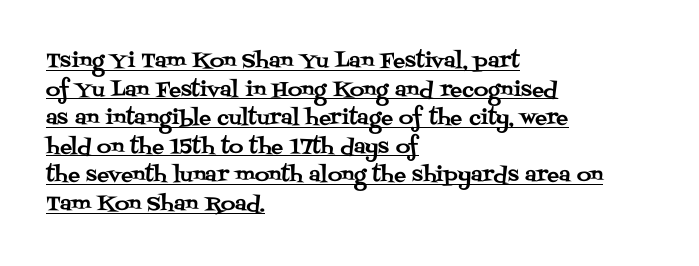
The image shows 20 px text type, upright; set left-aligned, normal line spacing (1.43x), normal letter spacing, underlined.
